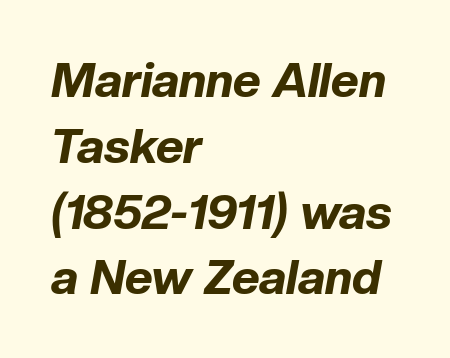
Q: Is the text bold? A: Yes.
Q: Is the text italic (slanted)? A: Yes, it leans right by about 10 degrees.
Q: Is the text underlined? A: No.
Q: How is the paragraph aligned? A: Left-aligned.
Q: Is the spacing between letters normal or unusually wide? A: Normal.
Q: Is the spacing between lines tight, normal or loose? A: Normal.
Q: Width (condensed, normal, or wide)? A: Normal.
Q: Stroke contrast? A: Low.
Q: x-height? A: Medium.
Q: Monospaced? A: No.
